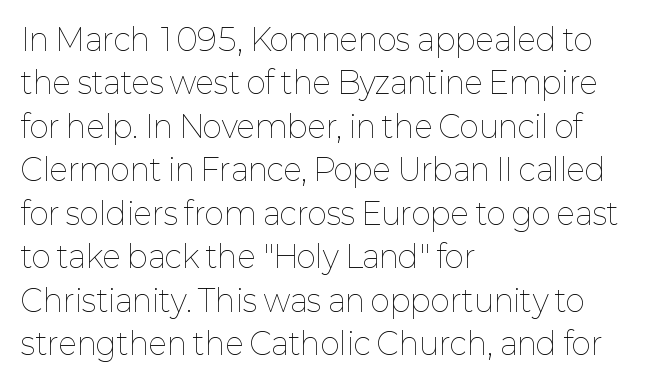
Leading: standard. Stroke thickness stays within the range of a standard reading face or lighter. Tall strokes in this sample are plumb rather than angled. Beneath every word, the page is bare. The type is set solid horizontally, with unmodified tracking.
